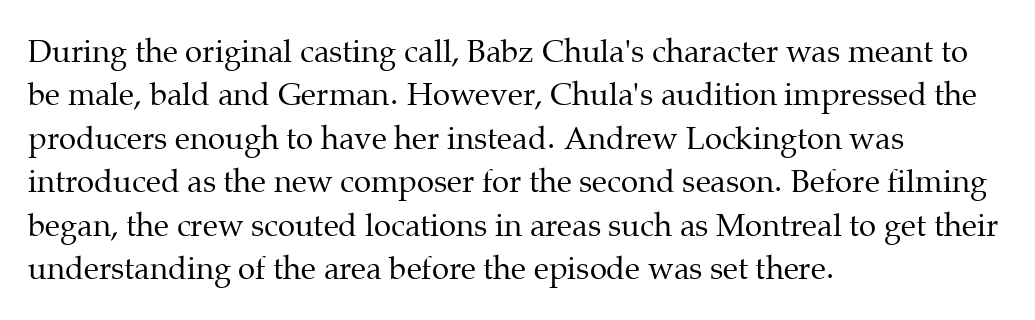
This sample keeps an unexceptional amount of space between lines. The specimen omits any rule beneath the text block's lines. The gaps between neighbouring characters are ordinary and unremarkable. A light-to-regular cut is what we see here.
